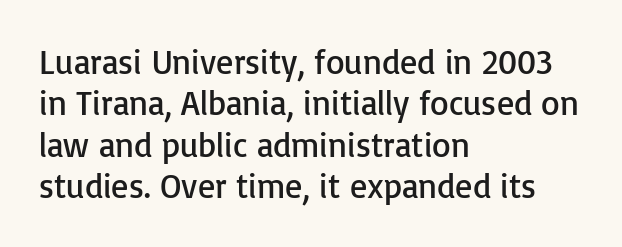
{"serif": "no", "italic": "no", "bold": "no", "weight": "regular", "width": "normal", "stroke_contrast": "low", "x_height": "medium", "monospaced": "no", "underline": "no", "align": "left", "line_spacing_ratio": 1.22, "letter_spacing": "normal", "letter_spacing_em": 0.0, "glyph_px": 34}
